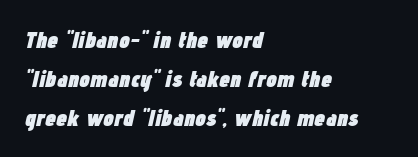
This is oblique type, the kind used for emphasis or titles. Heft: maximum for text — a bold. There is no visible air inserted between adjacent glyphs. Quick note: underline off. The rendering anchors every line to the left-hand side. Normally led — the rows are evenly, conventionally spaced.
